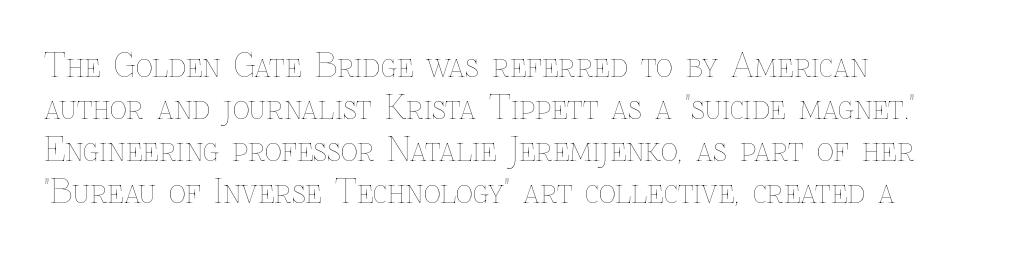
Glyph-to-glyph distance matches everyday printed text. Weight: not bold — regular or lighter. You could not count columns in this text — the font is proportionally spaced. The rag falls on the right side of this text block.
